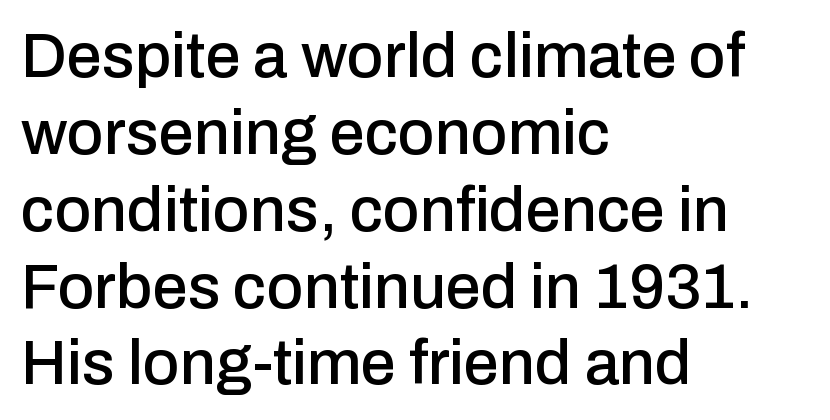
{"serif": "no", "italic": "no", "width": "normal", "stroke_contrast": "low", "x_height": "medium", "monospaced": "no", "underline": "no", "align": "left", "line_spacing_ratio": 1.22, "letter_spacing": "normal", "letter_spacing_em": 0.0, "glyph_px": 63}
